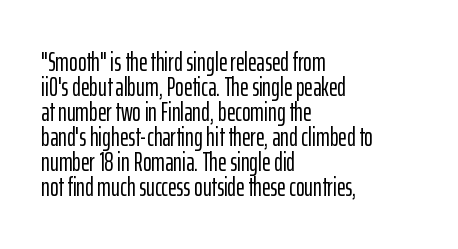
The image shows 26 px text type, upright; set left-aligned, tight line spacing (0.96x), normal letter spacing, not underlined.
